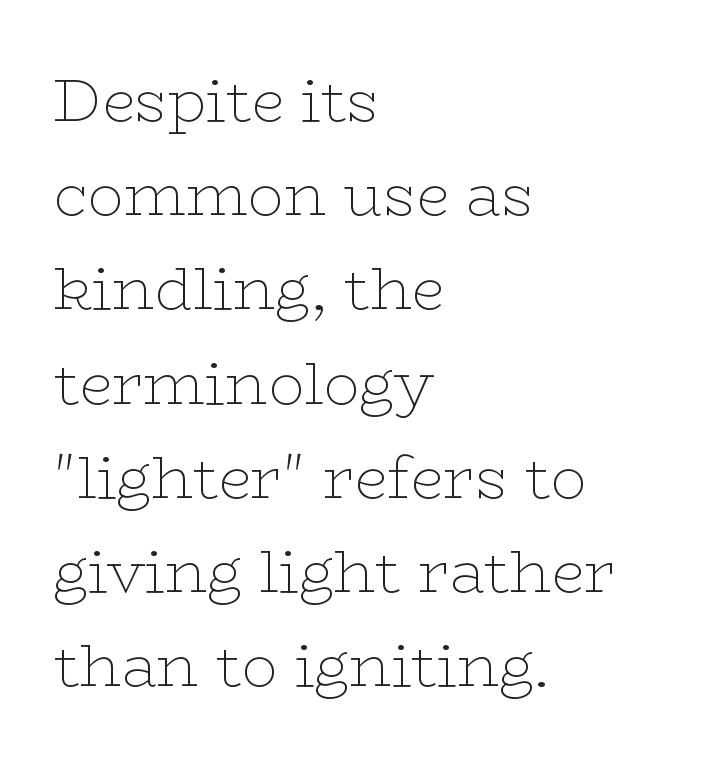
Q: Is the text bold? A: No.
Q: Is the text italic (slanted)? A: No, it is upright.
Q: Is the typeface a serif or a sans-serif typeface? A: Serif.
Q: Is the text underlined? A: No.
Q: How is the paragraph aligned? A: Left-aligned.
Q: Is the spacing between letters normal or unusually wide? A: Normal.
Q: Is the spacing between lines tight, normal or loose? A: Normal.
Q: Width (condensed, normal, or wide)? A: Wide.
Q: Stroke contrast? A: Low.
Q: x-height? A: Medium.
Q: Monospaced? A: No.
